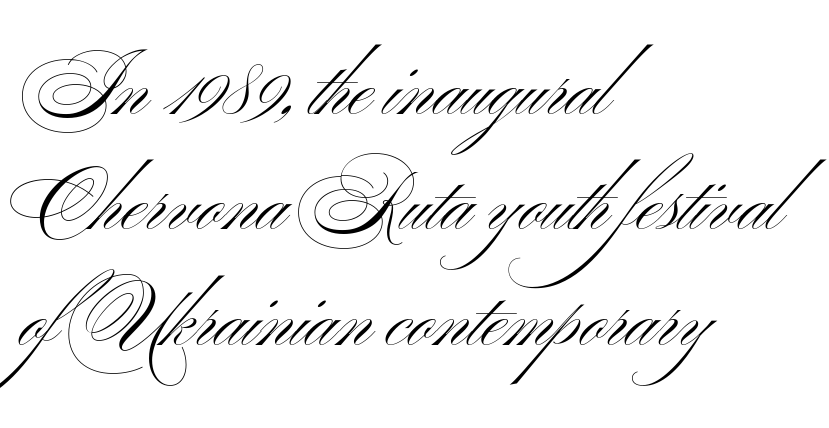
Q: Is the text bold? A: No.
Q: Is the text italic (slanted)? A: Yes.
Q: Is the typeface a serif or a sans-serif typeface? A: Sans-serif.
Q: Is the text underlined? A: No.
Q: How is the paragraph aligned? A: Left-aligned.
Q: Is the spacing between letters normal or unusually wide? A: Normal.
Q: Is the spacing between lines tight, normal or loose? A: Normal.
Q: Width (condensed, normal, or wide)? A: Wide.
Q: Stroke contrast? A: Medium.
Q: x-height? A: Small.
Q: Monospaced? A: No.
